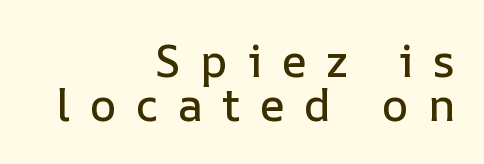
The image shows 45 px text type, upright; set right-aligned, tight line spacing (0.97x), unusually wide letter spacing (+0.43 em), not underlined; low stroke contrast and a medium x-height.
